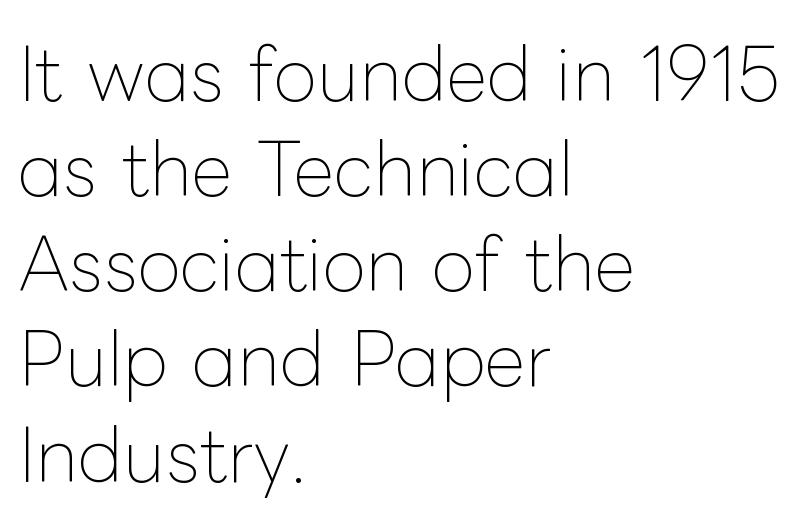
{"italic": "no", "bold": "no", "weight": "thin", "width": "normal", "stroke_contrast": "low", "x_height": "medium", "monospaced": "no", "underline": "no", "align": "left", "line_spacing": "normal", "line_spacing_ratio": 1.34, "letter_spacing": "normal", "letter_spacing_em": 0.0, "glyph_px": 71}
